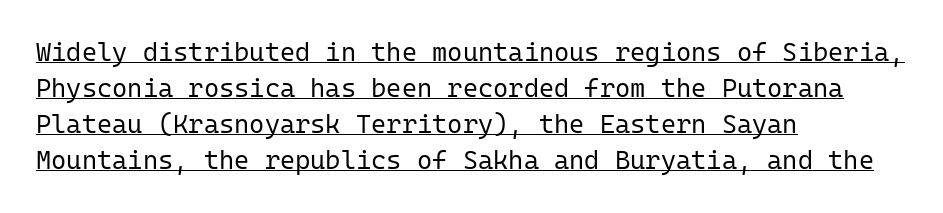
The image shows 26 px text type, upright; set left-aligned, normal line spacing (1.39x), normal letter spacing, underlined.
